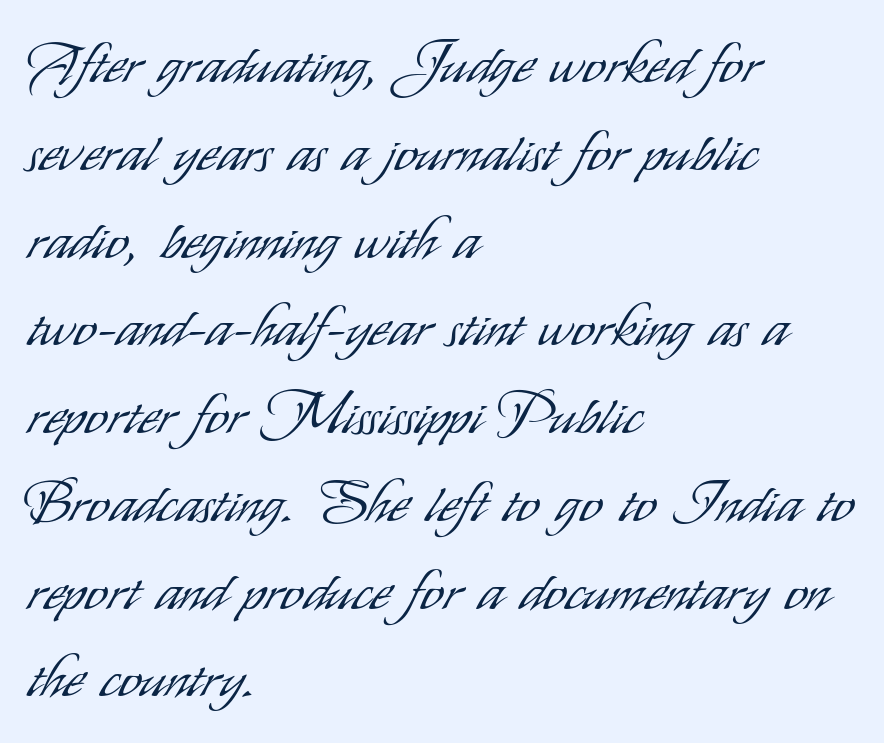
{"serif": "no", "bold": "no", "weight": "light", "width": "condensed", "stroke_contrast": "low", "x_height": "small", "monospaced": "no", "underline": "no", "align": "left", "line_spacing": "normal", "line_spacing_ratio": 1.54, "letter_spacing": "normal", "letter_spacing_em": 0.0, "glyph_px": 57}
